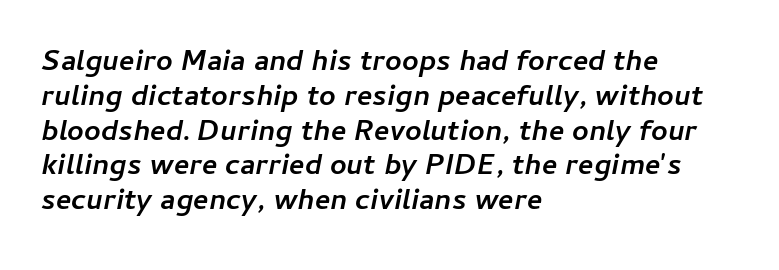
Q: Is the text bold? A: Yes.
Q: Is the text italic (slanted)? A: Yes, it leans right by about 11 degrees.
Q: Is the text underlined? A: No.
Q: How is the paragraph aligned? A: Left-aligned.
Q: Is the spacing between letters normal or unusually wide? A: Normal.
Q: Width (condensed, normal, or wide)? A: Normal.
Q: Stroke contrast? A: Low.
Q: x-height? A: Medium.
Q: Monospaced? A: No.
